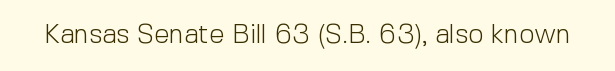
Has an underline been added? It has not. The type is set solid horizontally, with unmodified tracking. The characters are drawn with everyday or finer stroke widths. Every character sits straight up, as roman type does.
